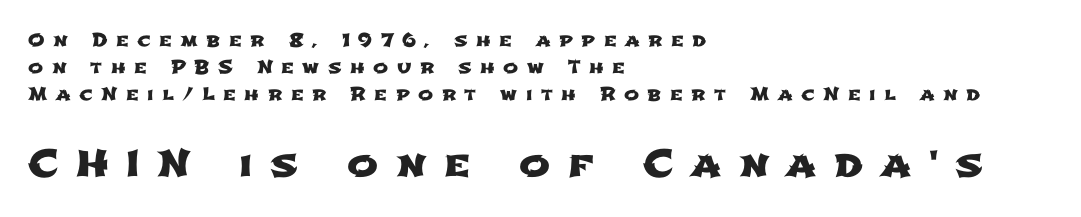
Tracking value appears strongly positive — letters spread wide. If you measured baseline to baseline, you'd find a middling distance. Note: no serifs on the glyphs. Larger block? The one below; the one above is distinctly smaller. Note the varied advance widths — an 'i' is clearly narrower than an 'm'.
